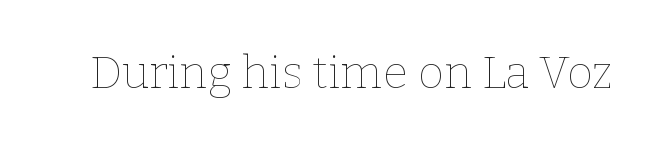
{"italic": "no", "bold": "no", "weight": "thin", "width": "normal", "stroke_contrast": "low", "x_height": "medium", "monospaced": "no", "underline": "no", "letter_spacing": "normal", "letter_spacing_em": 0.0, "glyph_px": 45}
